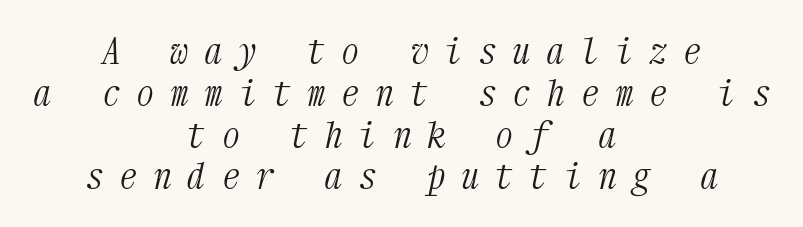
Compared with a typical body face, this is equally light or lighter still. The lettering tilts uniformly, giving the passage an italic look. Plain, unruled lines of type. I'd call this a serif setting — the letters wear small feet.
